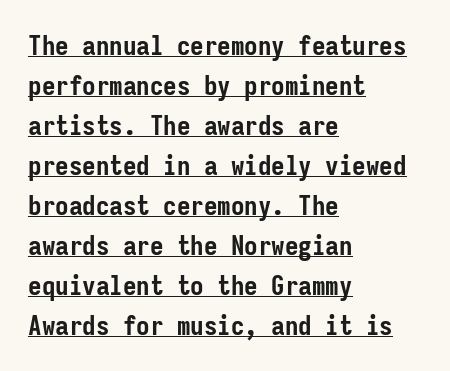
Evenly set lines give the paragraph a standard silhouette. What weight is shown? A full bold with thick strokes. The rendering anchors every line to the left-hand side. The words here are underlined.
